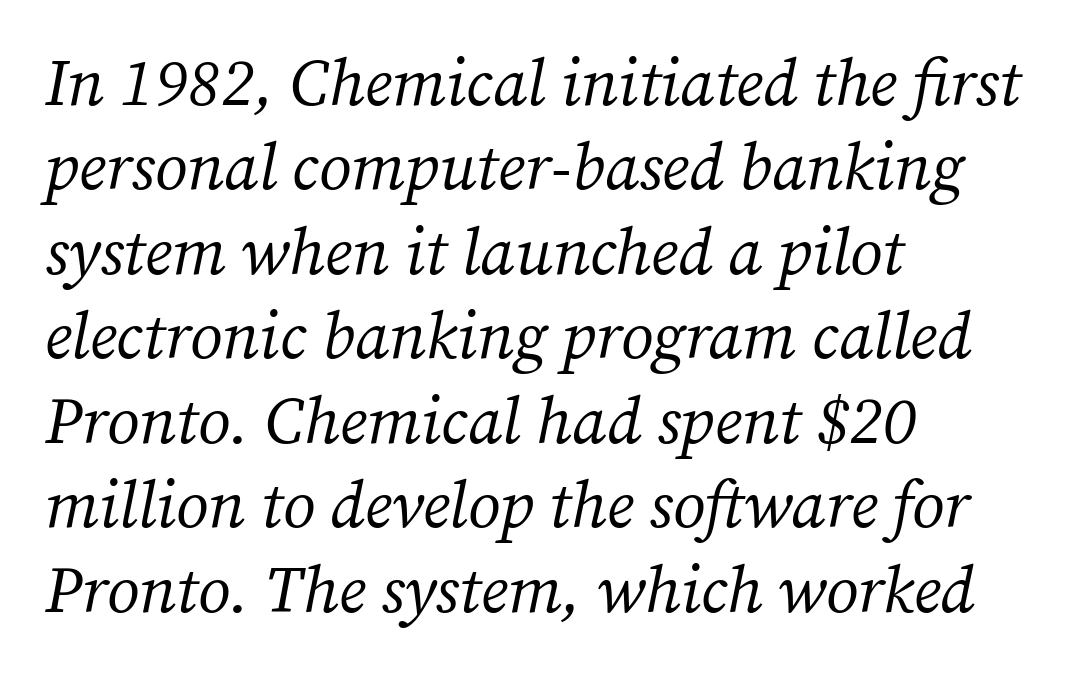
{"serif": "yes", "italic": "yes", "lean": "right", "slant_degrees": 12, "bold": "no", "weight": "regular", "width": "normal", "stroke_contrast": "medium", "x_height": "medium", "monospaced": "no", "underline": "no", "align": "left", "line_spacing": "normal", "line_spacing_ratio": 1.28, "letter_spacing": "normal", "letter_spacing_em": 0.0, "glyph_px": 66}
